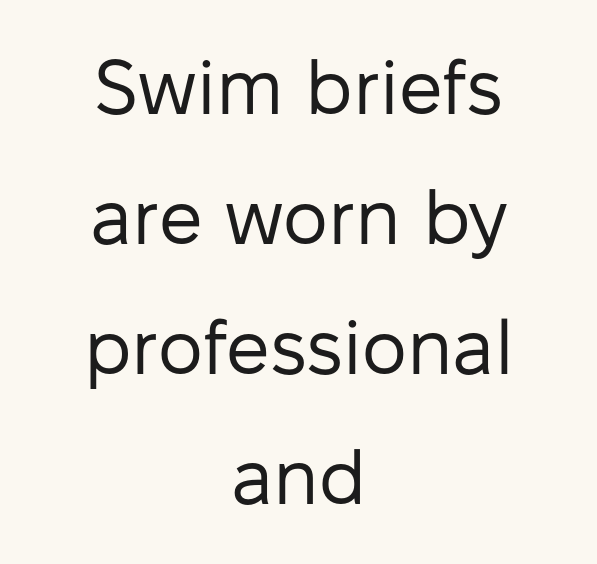
What stands out about the letter spacing? Nothing — it is the standard amount. Horizontal alignment here is central, giving a formal, balanced look. A quiet, ordinary-to-light weight characterises the typeface. Compared with typical paragraphs, the rows here are spaced about the same.
